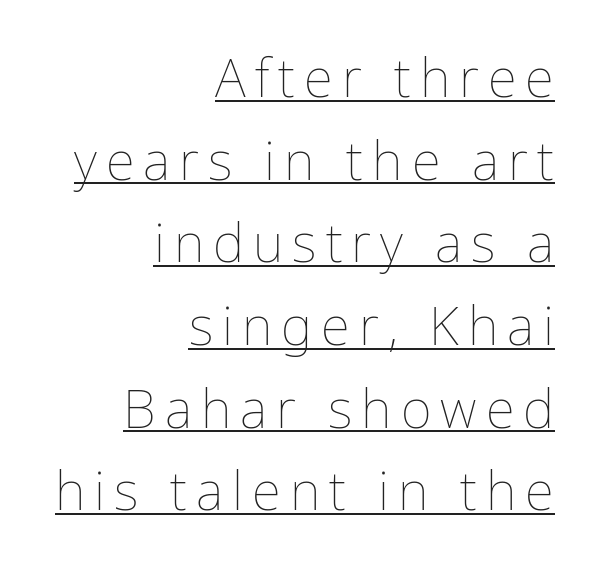
The image shows 53 px thin type, upright; set right-aligned, normal line spacing (1.56x), underlined; low stroke contrast and a medium x-height.
